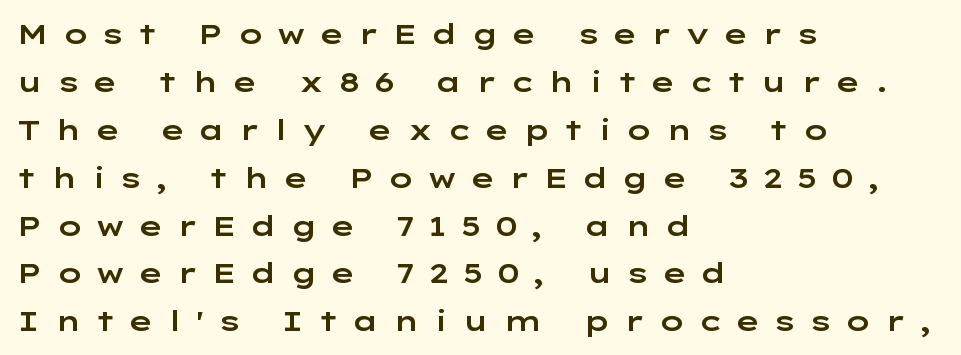
{"serif": "no", "italic": "no", "width": "wide", "stroke_contrast": "low", "x_height": "medium", "monospaced": "no", "underline": "no", "align": "left", "line_spacing_ratio": 1.71, "letter_spacing": "wide", "letter_spacing_em": 0.44, "glyph_px": 28}
